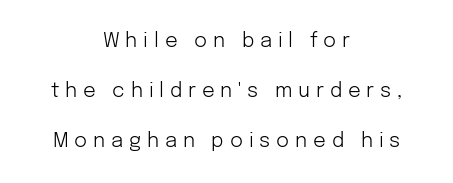
The image shows 20 px text type, upright; set centered, loose line spacing (2.49x), unusually wide letter spacing (+0.29 em), not underlined.
